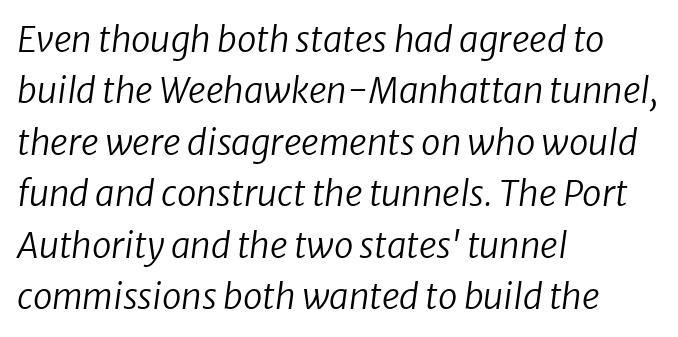
The image shows 35 px regular-weight type, italic (leaning right); set left-aligned, normal line spacing (1.47x), normal letter spacing, not underlined; low stroke contrast and a medium x-height.
